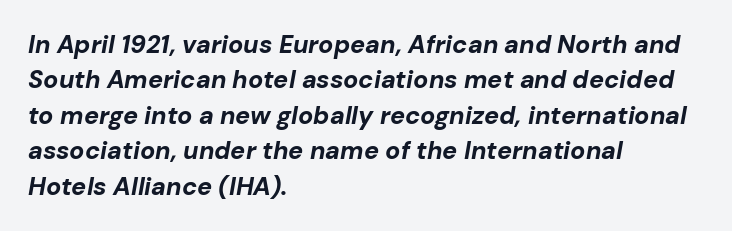
The image shows 25 px bold type, italic (leaning right); set left-aligned, normal line spacing (1.42x), normal letter spacing, not underlined.
